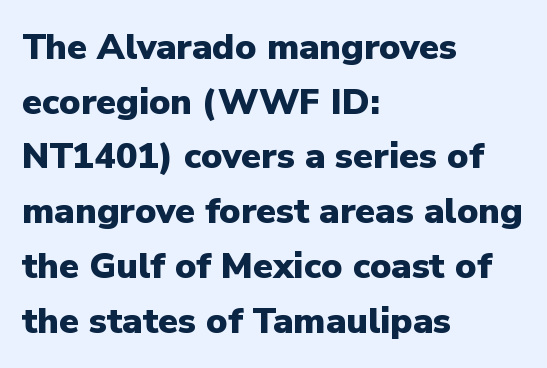
Compared with typical body copy, the letter spacing here is the same. Descender tails drop into unmarked territory. Each letter keeps its own natural width here, so spacing adapts to shape. Every stem runs plumb, perpendicular to the baseline. The leading is moderate, giving the passage an even texture. Its strokes are broad and dark, the hallmark of bold type.
